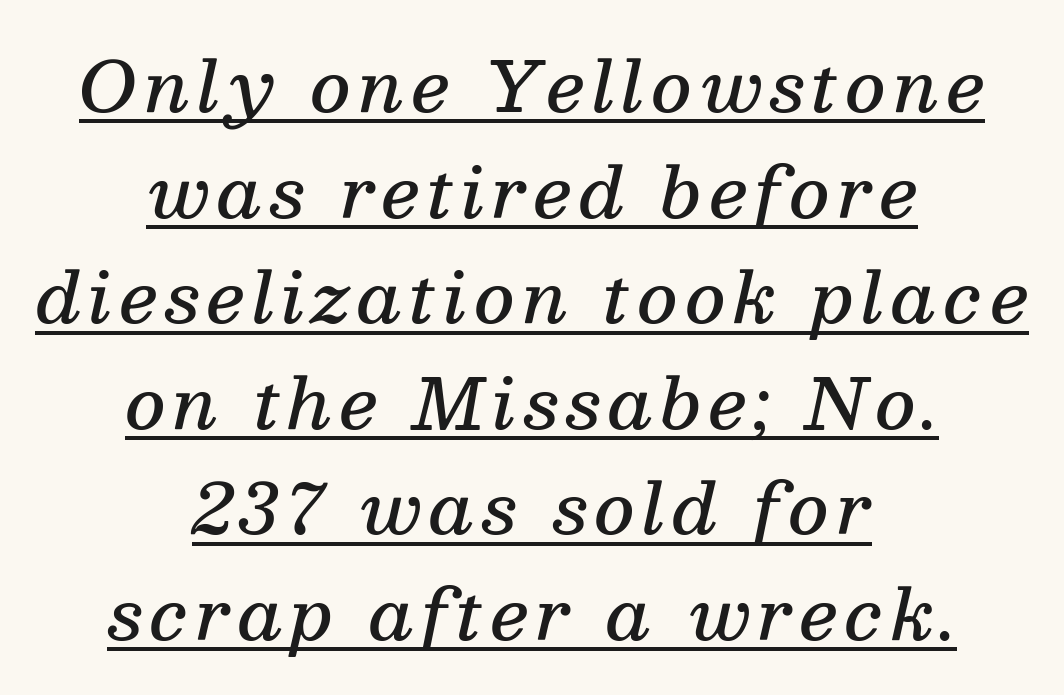
Q: Is the text bold? A: Semi-bold.
Q: Is the text italic (slanted)? A: Yes, it leans right by about 13 degrees.
Q: Is the typeface a serif or a sans-serif typeface? A: Serif.
Q: Is the text underlined? A: Yes.
Q: How is the paragraph aligned? A: Centered.
Q: Is the spacing between lines tight, normal or loose? A: Normal.
Q: Width (condensed, normal, or wide)? A: Normal.
Q: Stroke contrast? A: Medium.
Q: x-height? A: Medium.
Q: Monospaced? A: No.
